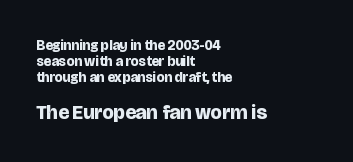
{"italic": "no", "bold": "yes", "underline": "no", "align": "left", "line_spacing": "tight", "line_spacing_ratio": 1.15, "letter_spacing": "normal", "letter_spacing_em": 0.0, "larger_block": "second", "size_ratio": 1.43, "glyph_px": 20}
